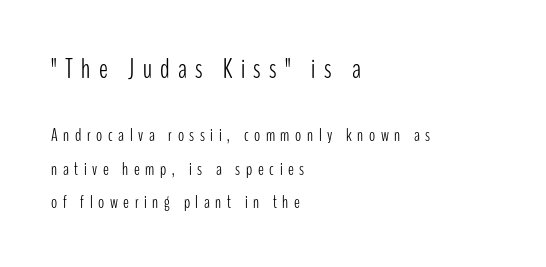
{"italic": "no", "bold": "no", "underline": "no", "align": "left", "line_spacing_ratio": 1.87, "letter_spacing": "wide", "letter_spacing_em": 0.31, "larger_block": "first", "size_ratio": 1.5, "glyph_px": 27}
